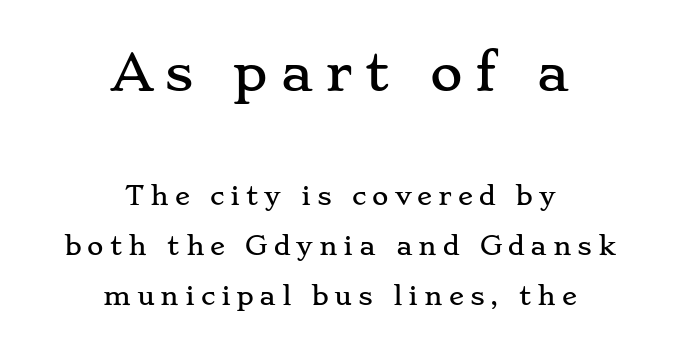
The image shows 50 px wide serif type, upright; set centered, loose line spacing (1.99x), unusually wide letter spacing (+0.24 em), not underlined; the first (top) block is 2.0x larger; low stroke contrast and a small x-height.
